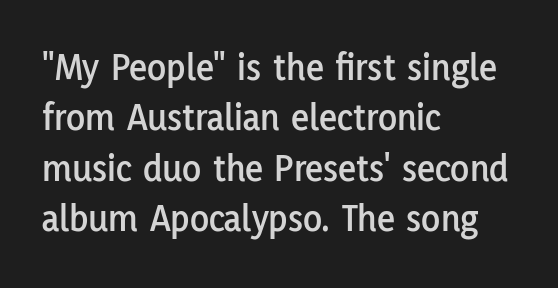
The passage shown is not underscored anywhere. These lines are rendered in a variable-pitch font. Letterform terminals end flat and unadorned throughout the passage. Line beginnings align vertically; line endings do not. You could call the tracking neutral — neither tight nor loose.
